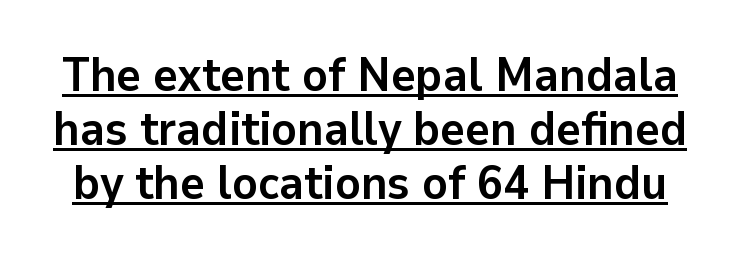
The image shows 47 px semibold sans-serif type, upright; set tight line spacing (1.15x), normal letter spacing, underlined; low stroke contrast and a medium x-height.
